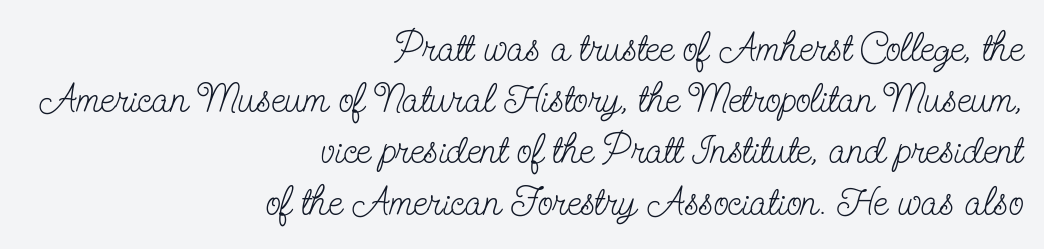
The image shows 40 px light, condensed serif type; set right-aligned, normal line spacing (1.28x), normal letter spacing, not underlined; low stroke contrast and a small x-height.
